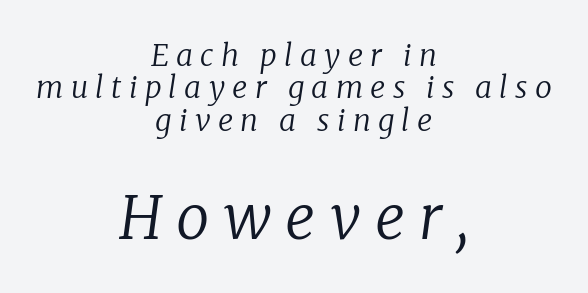
{"serif": "yes", "italic": "yes", "lean": "right", "slant_degrees": 8, "bold": "no", "weight": "regular", "width": "normal", "stroke_contrast": "low", "x_height": "medium", "monospaced": "no", "underline": "no", "align": "center", "line_spacing": "tight", "line_spacing_ratio": 1.08, "letter_spacing": "wide", "letter_spacing_em": 0.24, "larger_block": "second", "size_ratio": 1.97, "glyph_px": 59}
